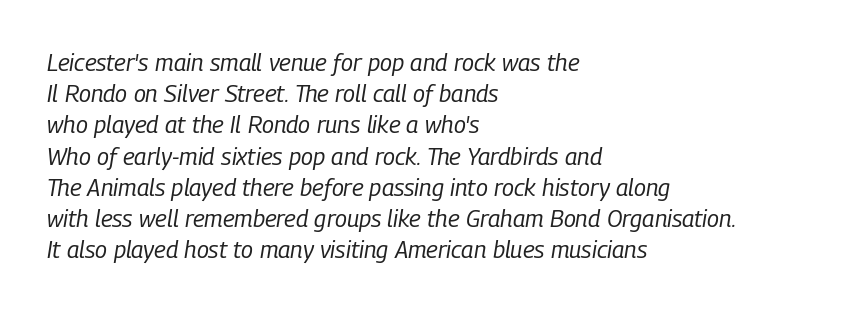
Q: Is the text bold? A: No.
Q: Is the text italic (slanted)? A: Yes, it leans right by about 9 degrees.
Q: Is the text underlined? A: No.
Q: How is the paragraph aligned? A: Left-aligned.
Q: Is the spacing between letters normal or unusually wide? A: Normal.
Q: Is the spacing between lines tight, normal or loose? A: Normal.
